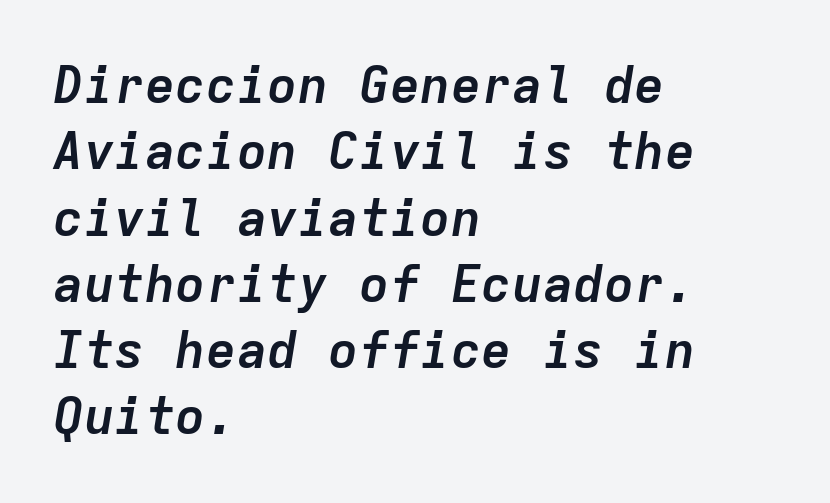
{"italic": "yes", "lean": "right", "slant_degrees": 9, "bold": "yes", "weight": "semibold", "width": "normal", "stroke_contrast": "low", "x_height": "medium", "monospaced": "yes", "underline": "no", "align": "left", "line_spacing": "normal", "line_spacing_ratio": 1.3, "letter_spacing": "normal", "letter_spacing_em": 0.0, "glyph_px": 51}
